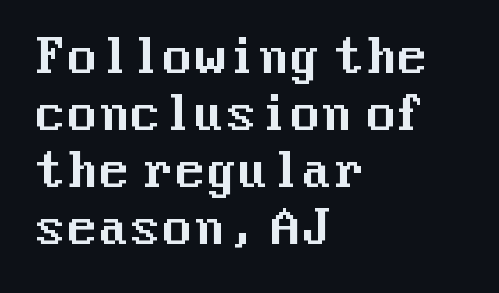
The characters display no serif detailing; their extremities are plain. Tall strokes in this sample are plumb rather than angled. Each word holds together tightly as a unit, with standard inter-letter gaps. No word sits above an underline. Reading down the block, your eye returns to a fixed left position each line.
